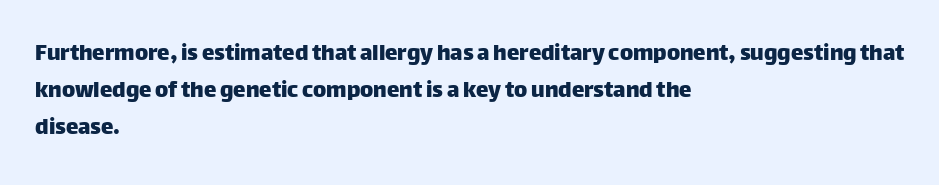
{"italic": "no", "underline": "no", "align": "left", "line_spacing": "normal", "line_spacing_ratio": 1.49, "letter_spacing": "normal", "letter_spacing_em": 0.0, "glyph_px": 25}
